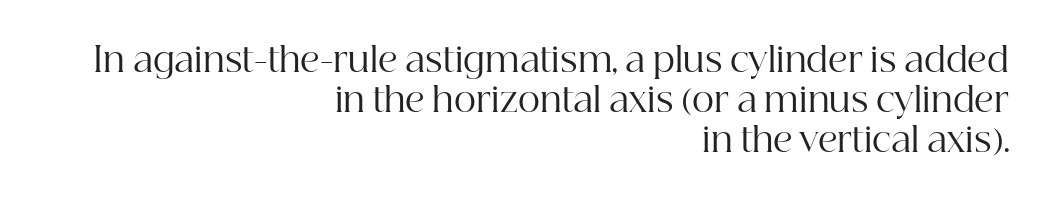
{"serif": "yes", "italic": "no", "bold": "no", "weight": "regular", "width": "normal", "stroke_contrast": "high", "x_height": "medium", "monospaced": "no", "underline": "no", "align": "right", "line_spacing_ratio": 1.17, "letter_spacing": "normal", "letter_spacing_em": 0.0, "glyph_px": 34}
